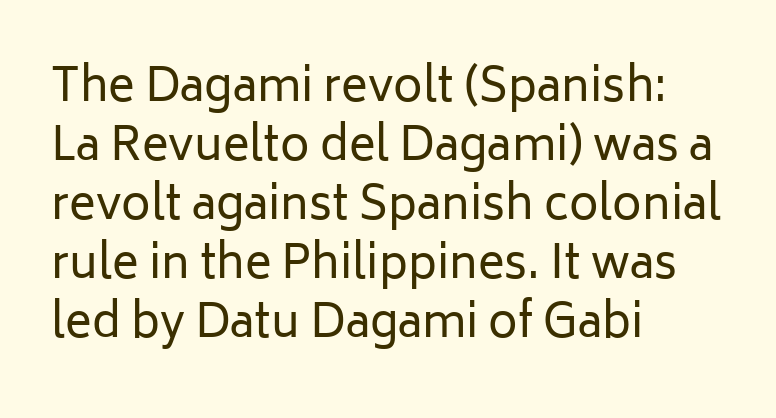
Beneath every word, the page is bare. Standard letterfit; no display-style spreading of the glyphs. Leading matches the norm, producing a regular column. The letters carry no serifs — their stems end cleanly without finishing strokes. The font's upright variant was chosen for this text. These lines stack with their left ends in a neat column.
